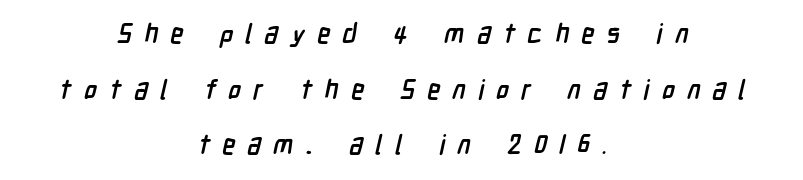
{"bold": "yes", "underline": "no", "align": "center", "line_spacing": "loose", "line_spacing_ratio": 2.06, "letter_spacing": "wide", "letter_spacing_em": 0.45, "glyph_px": 27}
